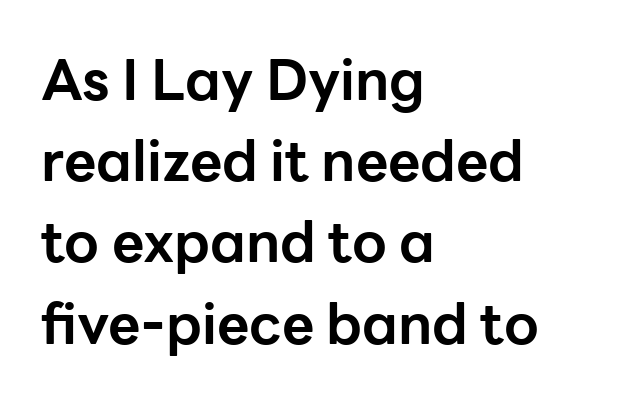
You could call the tracking neutral — neither tight nor loose. Check the space under the baseline: it is left empty. Is there much room between lines? A standard amount, neither cramped nor airy. Upright lettering throughout.
